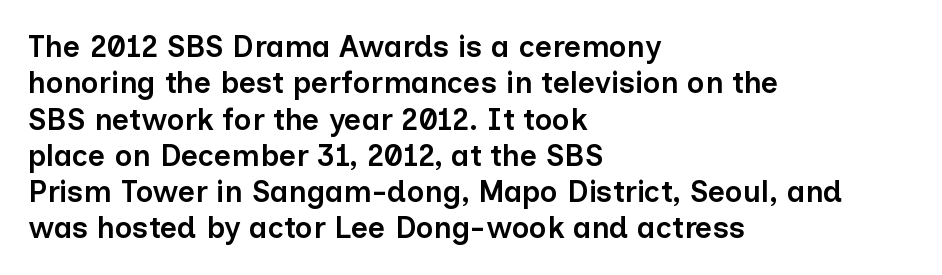
The image shows 30 px semibold sans-serif type, upright; set left-aligned, line spacing 1.21x, normal letter spacing, not underlined; low stroke contrast and a medium x-height.
